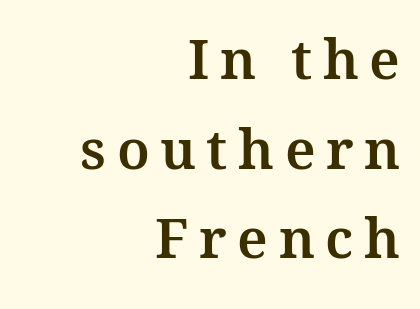
The image shows 55 px serif type, upright; set right-aligned, normal line spacing (1.63x), not underlined; medium stroke contrast and a medium x-height.
